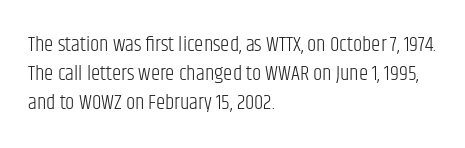
{"italic": "no", "bold": "no", "underline": "no", "align": "left", "line_spacing": "normal", "line_spacing_ratio": 1.37, "letter_spacing": "normal", "letter_spacing_em": 0.0, "glyph_px": 21}
